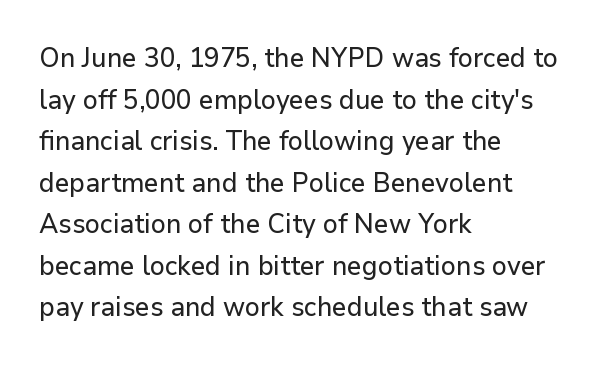
{"italic": "no", "underline": "no", "align": "left", "line_spacing": "normal", "line_spacing_ratio": 1.54, "letter_spacing": "normal", "letter_spacing_em": 0.0, "glyph_px": 27}
